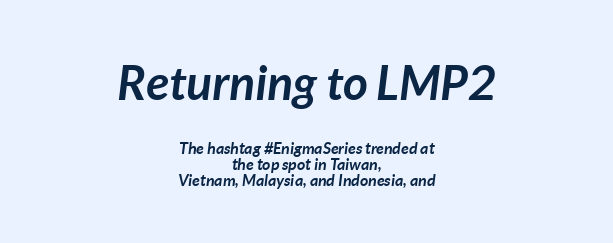
{"italic": "yes", "lean": "right", "slant_degrees": 7, "bold": "yes", "weight": "semibold", "width": "normal", "stroke_contrast": "low", "x_height": "medium", "monospaced": "no", "underline": "no", "align": "center", "line_spacing": "tight", "line_spacing_ratio": 1.0, "letter_spacing": "normal", "letter_spacing_em": 0.0, "larger_block": "first", "size_ratio": 3.0, "glyph_px": 48}
